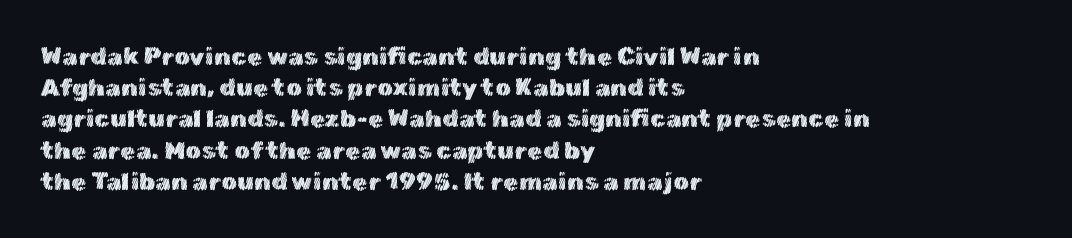
Q: Is the text italic (slanted)? A: No, it is upright.
Q: Is the text underlined? A: No.
Q: How is the paragraph aligned? A: Left-aligned.
Q: Is the spacing between letters normal or unusually wide? A: Normal.
Q: Is the spacing between lines tight, normal or loose? A: Normal.
